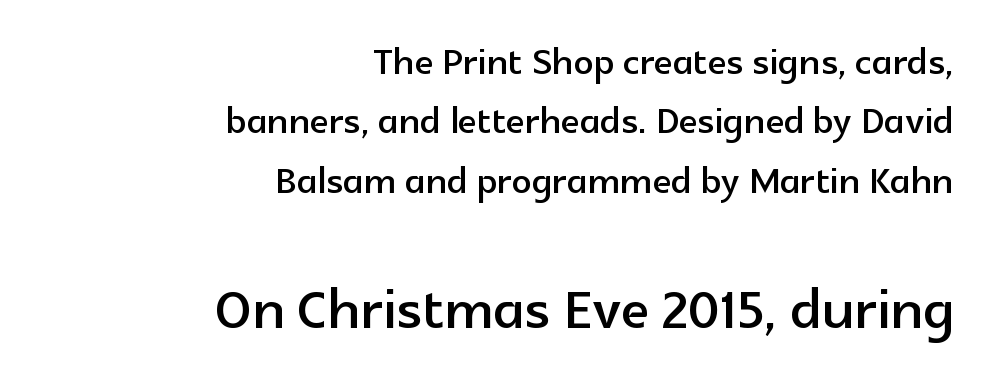
The foot of each line stays bare and open. Stroke terminals: plain, sans-serif. The typesetter chose a ragged-left arrangement here. Here the designer chose a conventional face with non-uniform glyph widths. Caption: upper text group reduced, lower text group enlarged.
